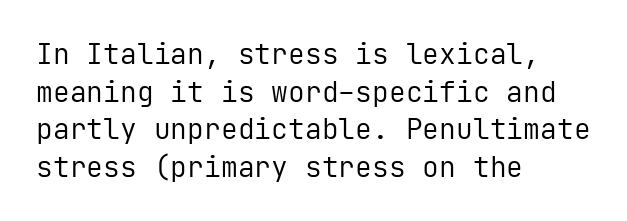
The image shows 28 px regular-weight sans-serif type, upright, monospaced; set left-aligned, normal line spacing (1.34x), normal letter spacing, not underlined; low stroke contrast and a medium x-height.
